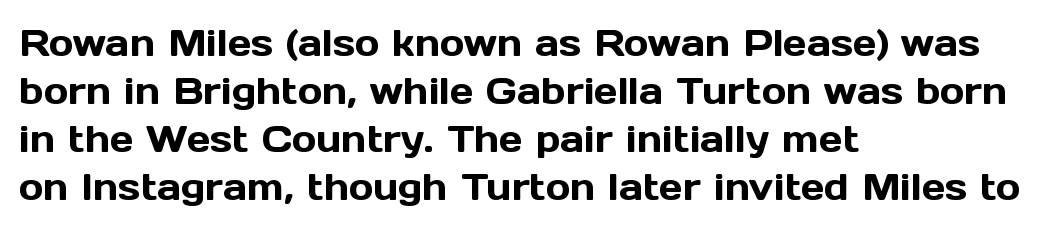
{"serif": "no", "italic": "no", "width": "normal", "x_height": "medium", "monospaced": "no", "underline": "no", "align": "left", "line_spacing": "normal", "line_spacing_ratio": 1.3, "letter_spacing": "normal", "letter_spacing_em": 0.0, "glyph_px": 37}
